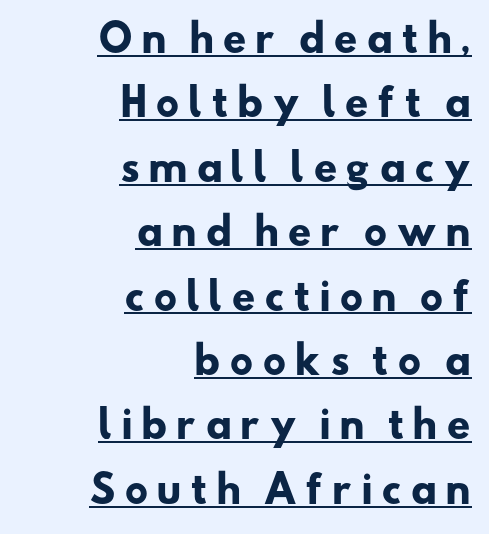
Q: Is the text bold? A: Yes.
Q: Is the typeface a serif or a sans-serif typeface? A: Sans-serif.
Q: Is the text underlined? A: Yes.
Q: How is the paragraph aligned? A: Right-aligned.
Q: Is the spacing between letters normal or unusually wide? A: Unusually wide.
Q: Width (condensed, normal, or wide)? A: Wide.
Q: Stroke contrast? A: Low.
Q: x-height? A: Small.
Q: Monospaced? A: No.
